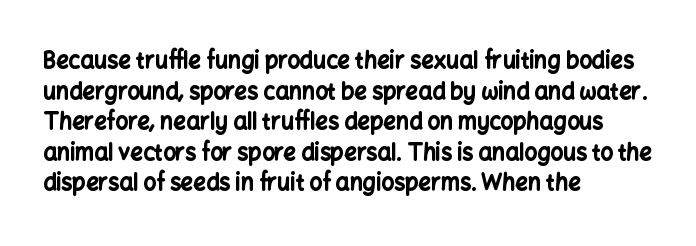
The image shows 22 px bold type, upright; set left-aligned, normal line spacing (1.39x), normal letter spacing, not underlined.
